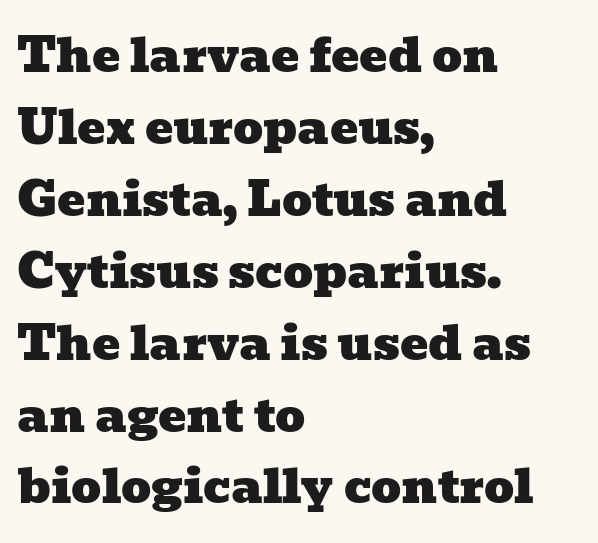
{"serif": "yes", "width": "wide", "stroke_contrast": "low", "x_height": "medium", "monospaced": "no", "underline": "no", "align": "left", "line_spacing": "normal", "line_spacing_ratio": 1.53, "letter_spacing": "normal", "letter_spacing_em": 0.0, "glyph_px": 47}
